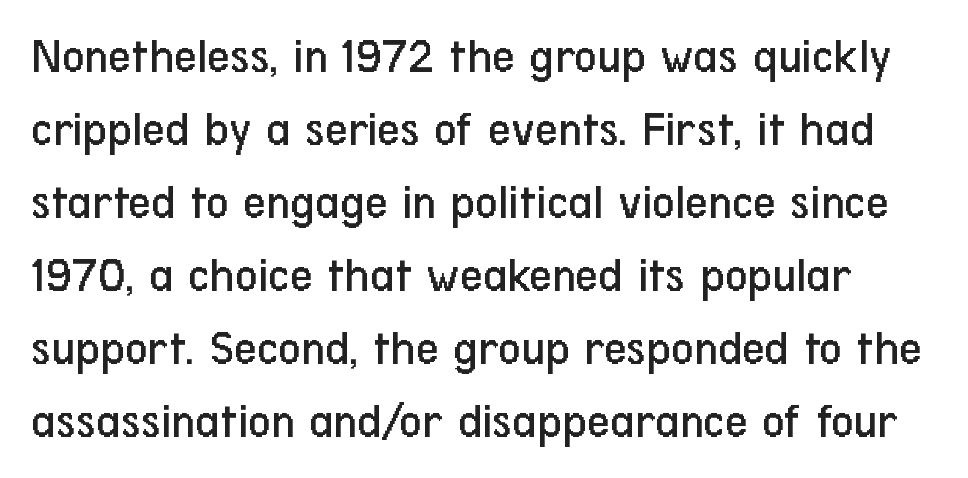
It's the straight-up-and-down kind of type. Note the varied advance widths — an 'i' is clearly narrower than an 'm'. The characters are drawn with everyday or finer stroke widths. A normal amount of white space separates one row of letters from the next. Compared with typical body copy, the letter spacing here is the same.
